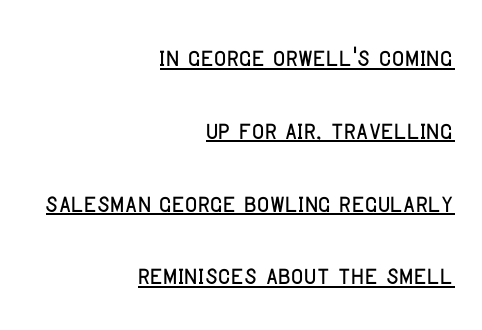
The image shows 34 px condensed sans-serif type, upright; set right-aligned, loose line spacing (2.14x), normal letter spacing, underlined; low stroke contrast and a large x-height.
